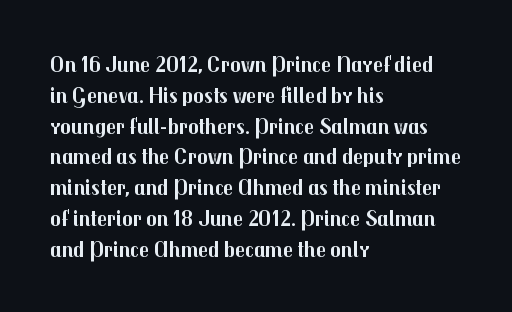
Q: Is the text bold? A: Yes.
Q: Is the text italic (slanted)? A: No, it is upright.
Q: Is the text underlined? A: No.
Q: How is the paragraph aligned? A: Left-aligned.
Q: Is the spacing between letters normal or unusually wide? A: Normal.
Q: Is the spacing between lines tight, normal or loose? A: Normal.
